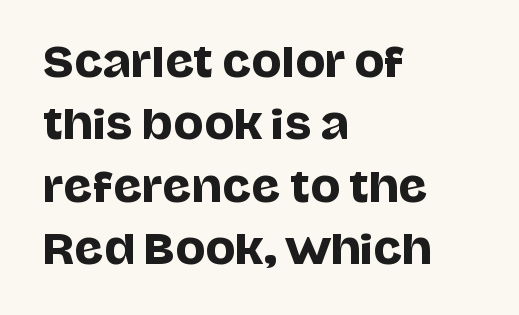
Nope, not italic — everything's standing straight. Evenly set lines give the paragraph a standard silhouette. Lines of text with bare space underneath. Characters follow at the spacing the type designer built in.
